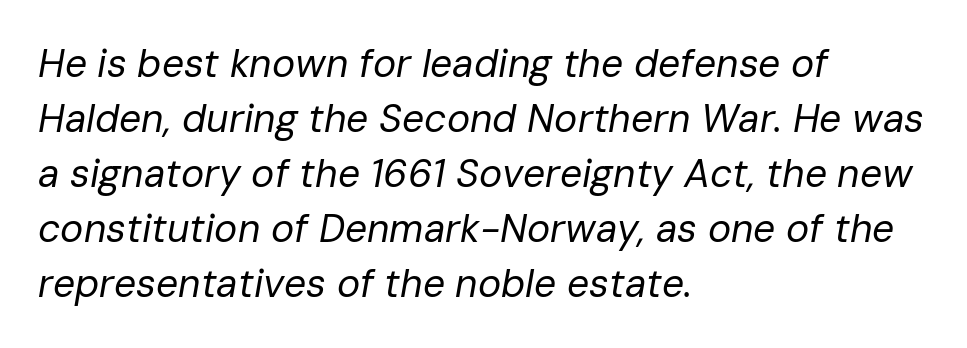
The image shows 39 px regular-weight type, italic (leaning right); set left-aligned, normal line spacing (1.41x), normal letter spacing, not underlined; low stroke contrast and a medium x-height.
